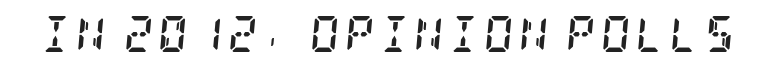
Q: Is the text bold? A: Yes.
Q: Is the text italic (slanted)? A: Yes, it leans right by about 5 degrees.
Q: Is the typeface a serif or a sans-serif typeface? A: Serif.
Q: Is the text underlined? A: No.
Q: Width (condensed, normal, or wide)? A: Condensed.
Q: Stroke contrast? A: Low.
Q: x-height? A: Large.
